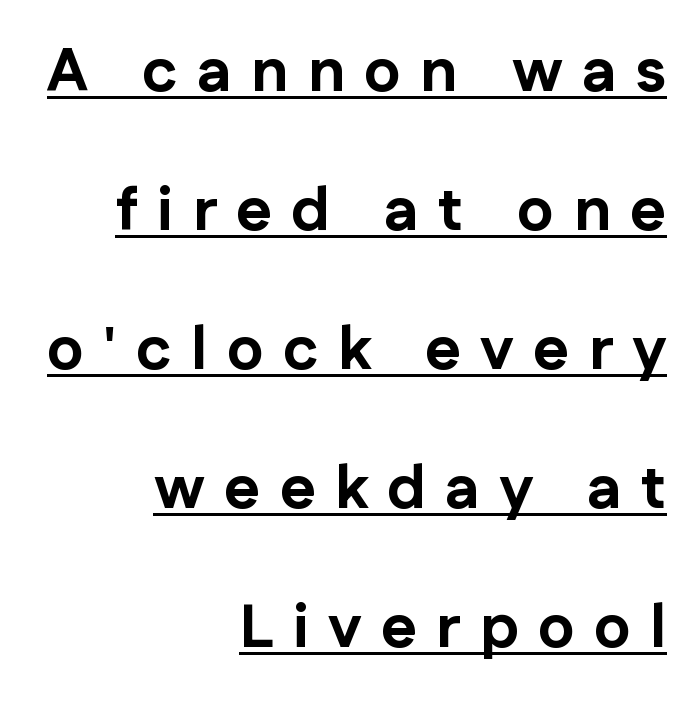
The image shows 61 px bold sans-serif type, upright; set right-aligned, loose line spacing (2.28x), unusually wide letter spacing (+0.32 em), underlined; low stroke contrast and a medium x-height.
